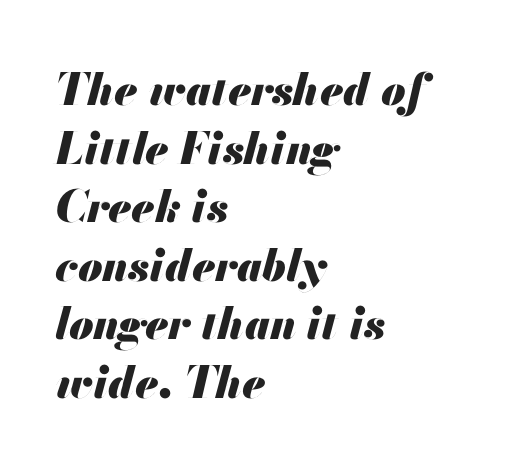
{"italic": "yes", "lean": "right", "slant_degrees": 13, "bold": "yes", "weight": "heavy", "width": "normal", "stroke_contrast": "medium", "x_height": "small", "monospaced": "no", "underline": "no", "align": "left", "line_spacing": "normal", "line_spacing_ratio": 1.33, "letter_spacing": "normal", "letter_spacing_em": 0.0, "glyph_px": 44}
